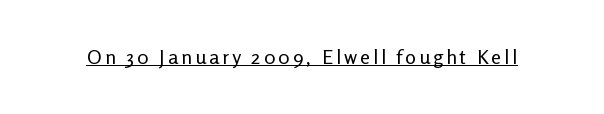
{"italic": "no", "bold": "no", "underline": "yes", "glyph_px": 20}
